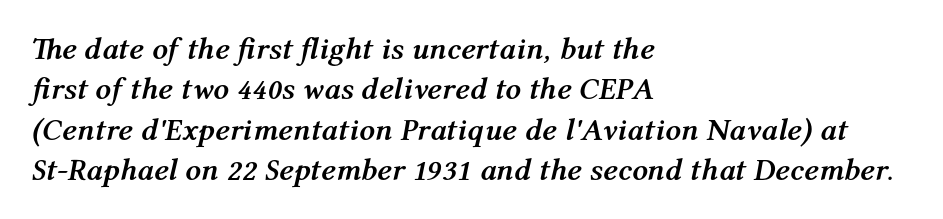
The image shows 31 px semibold type, italic (leaning right); set left-aligned, normal line spacing (1.3x), normal letter spacing, not underlined; medium stroke contrast and a medium x-height.
